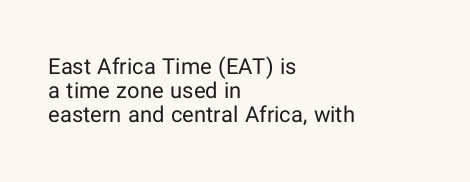
The image shows 22 px text type, upright; set left-aligned, tight line spacing (1.09x), normal letter spacing, not underlined.
